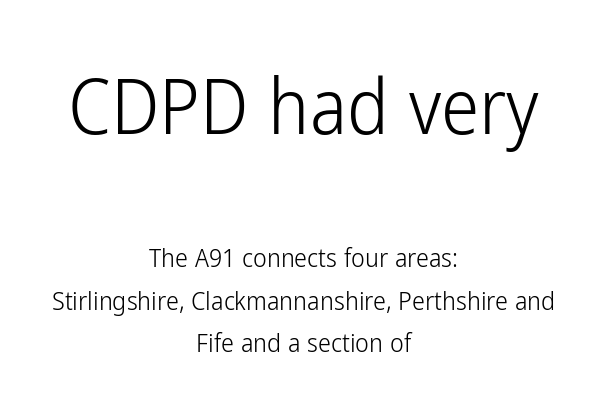
The image shows 77 px light, condensed sans-serif type, upright; set centered, normal line spacing (1.64x), normal letter spacing, not underlined; the first (top) block is 2.96x larger; low stroke contrast and a medium x-height.
